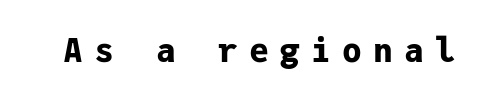
Q: Is the text bold? A: Yes.
Q: Is the text italic (slanted)? A: No, it is upright.
Q: Is the typeface a serif or a sans-serif typeface? A: Sans-serif.
Q: Is the text underlined? A: No.
Q: Is the spacing between letters normal or unusually wide? A: Unusually wide.
Q: Width (condensed, normal, or wide)? A: Normal.
Q: Stroke contrast? A: Low.
Q: x-height? A: Medium.
Q: Monospaced? A: Yes.
